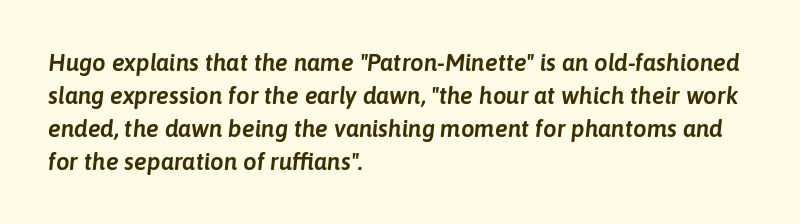
The image shows 24 px text type, italic (leaning right); set left-aligned, normal line spacing (1.37x), normal letter spacing, not underlined.
